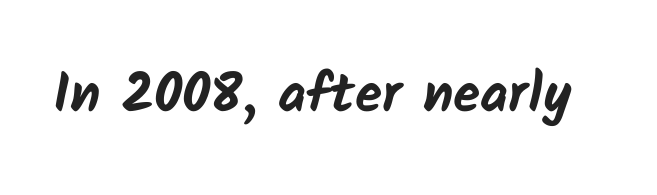
Observe the ordinary spacing: letters are neighbours, not strangers. Typographic density is high because the face is bold. The passage shown is typed in a proportional face where columns would drift. This rendering features lettering with no underline. The text was rendered using a sans face with plain stroke endings.
